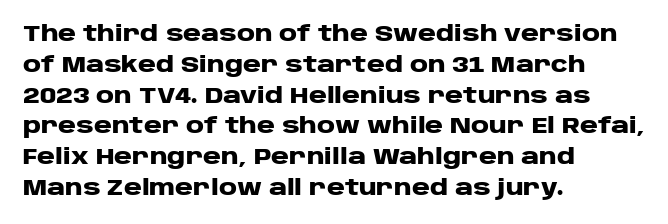
Q: Is the text bold? A: Yes.
Q: Is the text italic (slanted)? A: No, it is upright.
Q: Is the text underlined? A: No.
Q: How is the paragraph aligned? A: Left-aligned.
Q: Is the spacing between letters normal or unusually wide? A: Normal.
Q: Is the spacing between lines tight, normal or loose? A: Normal.
